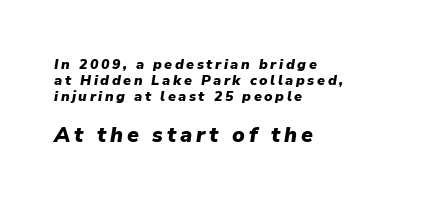
Each line starts at the same left margin while the right side varies. Strong, thick strokes mark this as bold type. Underline: absent. There's an unmistakable incline to the writing here. Reading top to bottom, the characters get bigger at the block break.
